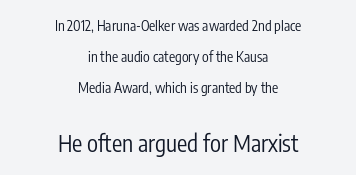
This sample uses an upright cut, with every glyph sitting square on the baseline. Bare-footed words on every line. Caption: standard tracking, unaltered. No chunkiness to these letters — they're not bold.
